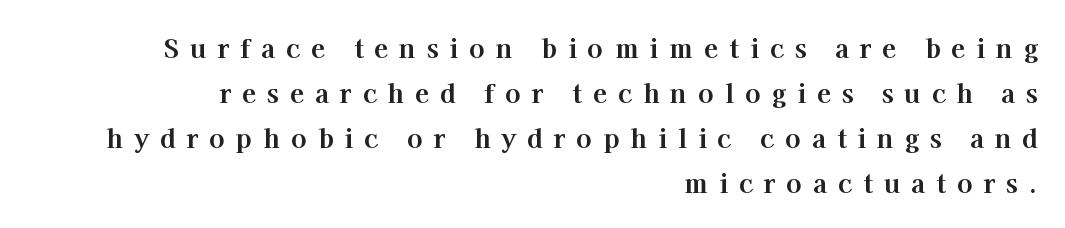
Q: Is the text bold? A: Yes.
Q: Is the text italic (slanted)? A: No, it is upright.
Q: Is the text underlined? A: No.
Q: How is the paragraph aligned? A: Right-aligned.
Q: Is the spacing between letters normal or unusually wide? A: Unusually wide.
